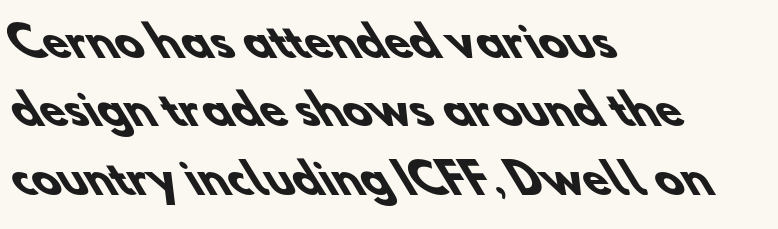
{"serif": "no", "bold": "yes", "weight": "heavy", "width": "normal", "stroke_contrast": "low", "x_height": "small", "monospaced": "no", "underline": "no", "align": "left", "line_spacing": "normal", "line_spacing_ratio": 1.67, "letter_spacing": "normal", "letter_spacing_em": 0.0, "glyph_px": 41}
